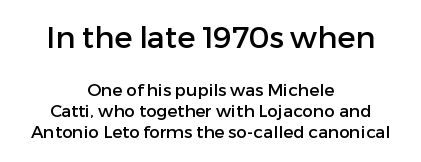
The image shows 30 px sans-serif type, upright; set centered, line spacing 1.24x, normal letter spacing, not underlined; the first (top) block is 1.76x larger; low stroke contrast and a medium x-height.
